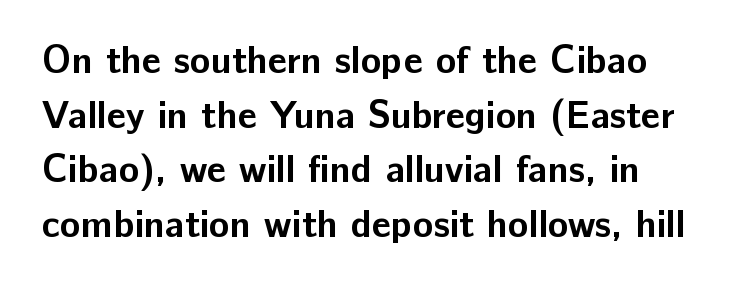
Q: Is the text bold? A: Yes.
Q: Is the text italic (slanted)? A: No, it is upright.
Q: Is the typeface a serif or a sans-serif typeface? A: Sans-serif.
Q: Is the text underlined? A: No.
Q: How is the paragraph aligned? A: Left-aligned.
Q: Is the spacing between letters normal or unusually wide? A: Normal.
Q: Is the spacing between lines tight, normal or loose? A: Normal.
Q: Width (condensed, normal, or wide)? A: Normal.
Q: Stroke contrast? A: Low.
Q: x-height? A: Medium.
Q: Monospaced? A: No.
